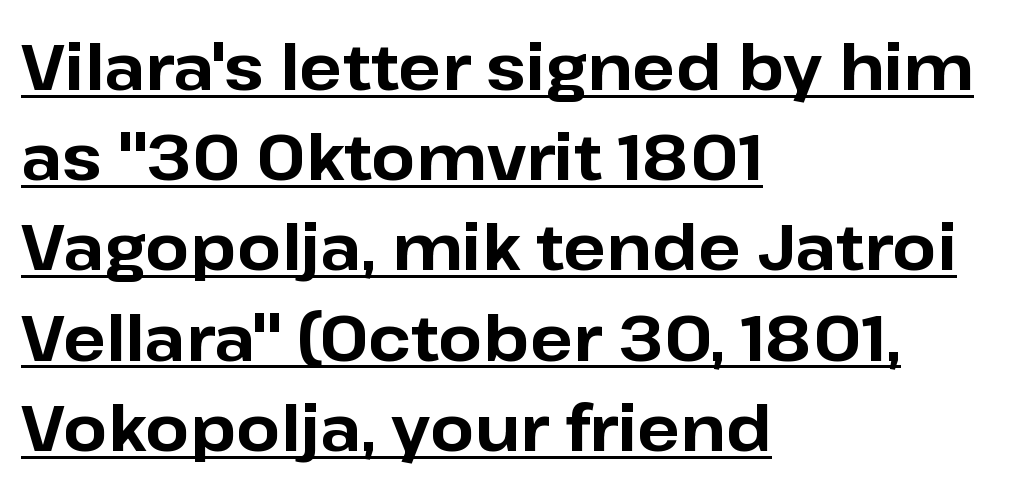
The image shows 64 px bold sans-serif type, upright; set left-aligned, normal line spacing (1.41x), normal letter spacing, underlined; low stroke contrast and a medium x-height.
